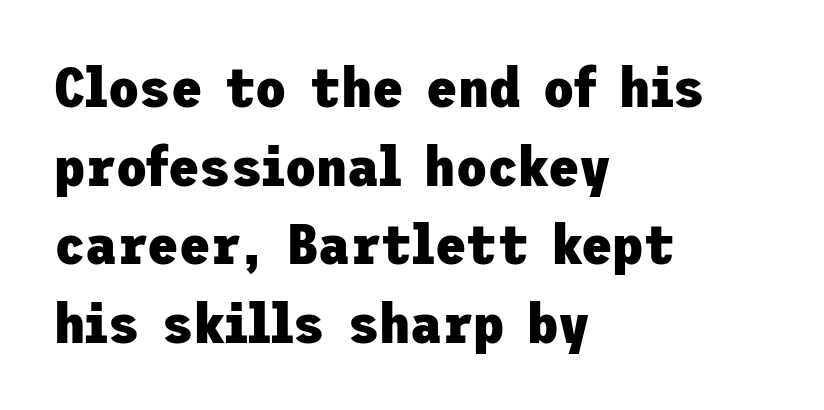
{"serif": "no", "italic": "no", "bold": "yes", "weight": "heavy", "width": "normal", "stroke_contrast": "low", "x_height": "medium", "underline": "no", "align": "left", "line_spacing": "normal", "line_spacing_ratio": 1.38, "letter_spacing": "normal", "letter_spacing_em": 0.0, "glyph_px": 57}
